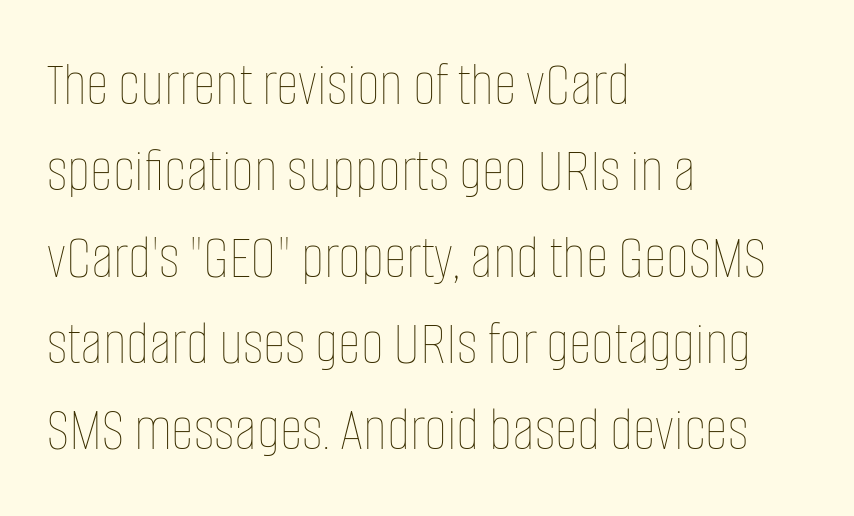
The cut favours lightness, reaching ordinary text weight at its darkest. The passage shown is not underscored anywhere. Leftover space on each line is placed entirely after the last word. Spacing verdict: proportional, widths tailored to each character.
